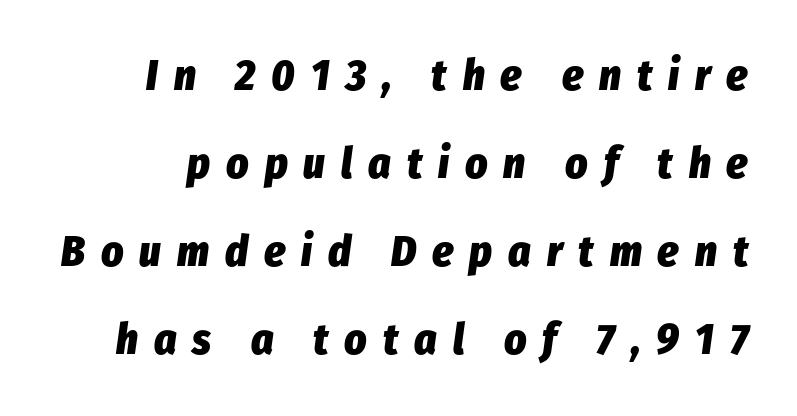
The foot of each line stays bare and open. Quick note: interline space is abundant. Look at the tracking — it's clearly loosened, letters drifting apart. Emphasis by weight is at full strength: bold. The passage shown is typed in a proportional face where columns would drift. The glyphs look as if they've been sheared to an angle.
